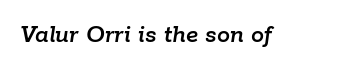
A clean baseline with only descenders dipping below it. Letter spacing: default. The specimen reads as italic at a glance.
